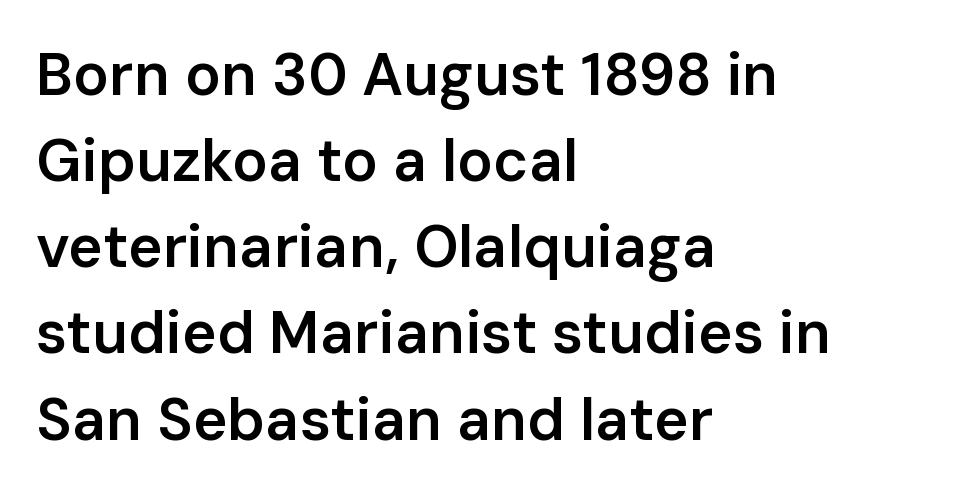
{"serif": "no", "italic": "no", "bold": "semi", "weight": "semibold", "width": "normal", "stroke_contrast": "low", "x_height": "medium", "monospaced": "no", "underline": "no", "align": "left", "line_spacing": "normal", "line_spacing_ratio": 1.46, "letter_spacing": "normal", "letter_spacing_em": 0.0, "glyph_px": 59}
